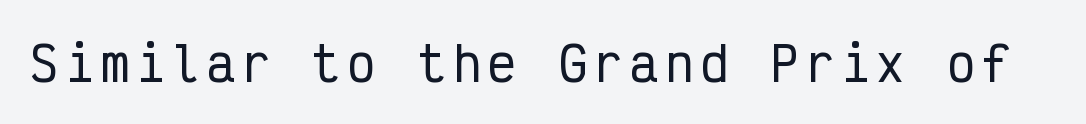
The string is rendered with underlining switched off. Is there any slant? The stems are plumb. What kind of face is this? One without serifs — a sans. Note the uniform advance width — an 'i' takes as much space as an 'm'.
